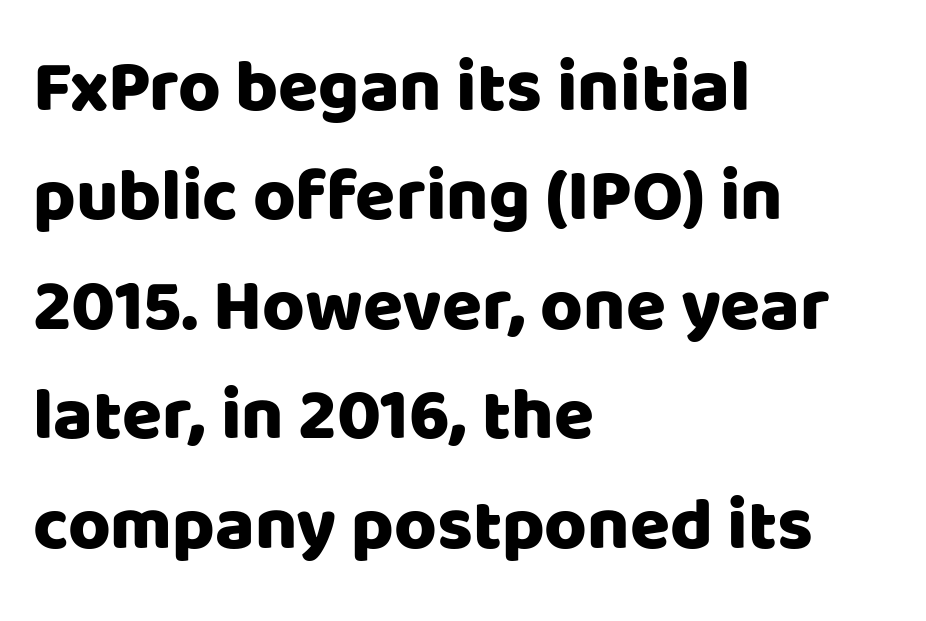
Q: Is the text italic (slanted)? A: No, it is upright.
Q: Is the typeface a serif or a sans-serif typeface? A: Sans-serif.
Q: Is the text underlined? A: No.
Q: How is the paragraph aligned? A: Left-aligned.
Q: Is the spacing between letters normal or unusually wide? A: Normal.
Q: Is the spacing between lines tight, normal or loose? A: Normal.
Q: Width (condensed, normal, or wide)? A: Normal.
Q: Stroke contrast? A: Low.
Q: x-height? A: Large.
Q: Monospaced? A: No.
